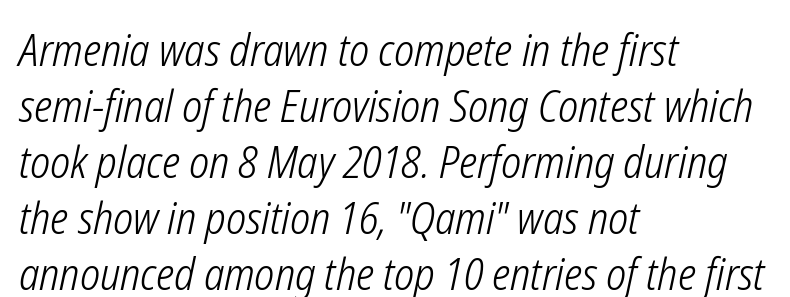
The image shows 44 px light, condensed type, italic (leaning right); set left-aligned, normal line spacing (1.27x), normal letter spacing, not underlined; low stroke contrast and a medium x-height.
